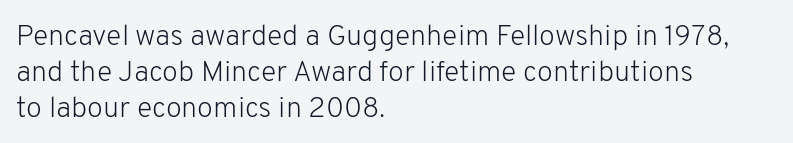
The image shows 29 px light sans-serif type, upright; set left-aligned, normal line spacing (1.25x), normal letter spacing, not underlined; low stroke contrast and a medium x-height.
